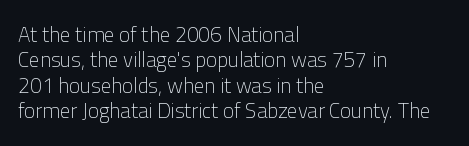
A bare baseline throughout the passage. Line beginnings align vertically; line endings do not. This sample uses plain, unmodified letter spacing. Posture: straight, roman, zero tilt. Is this a heavy cut? Hardly; it is regular or lighter.
